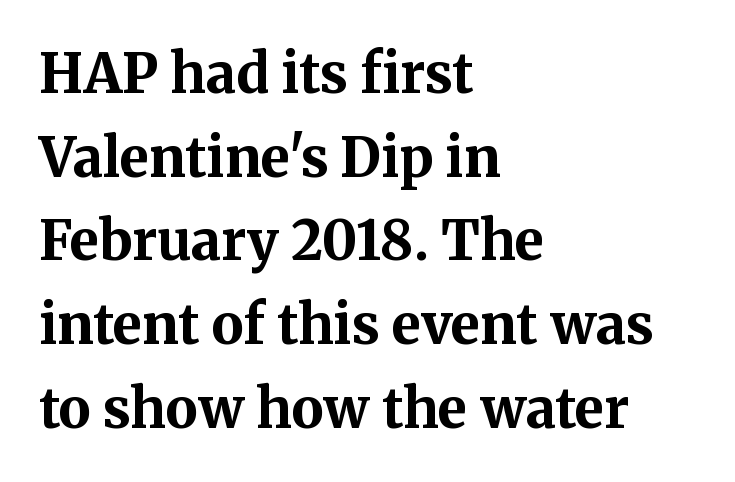
If you measured baseline to baseline, you'd find a middling distance. You'd pick this weight for a headline — it's a proper bold. Unlike italic type, these characters show no tilt at all. The face used here is seriffed, in the tradition of book romans. The foot of each line stays bare and open.
